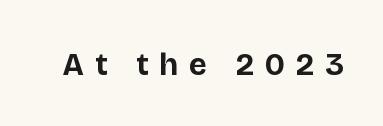
Spacing verdict: proportional, widths tailored to each character. Caption: bold face, heavy strokes. Students, note that the glyphs here are deliberately spaced far apart. Honestly, there is no underline to notice here at all.
